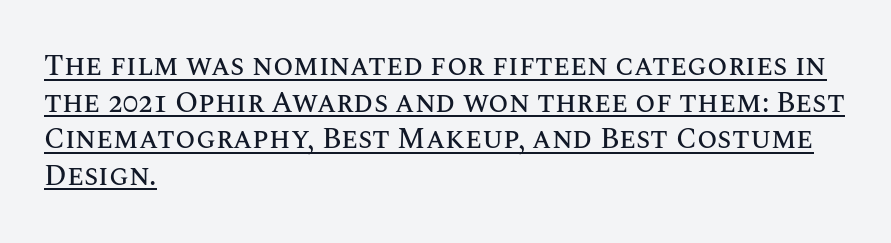
{"italic": "no", "width": "normal", "stroke_contrast": "medium", "x_height": "large", "monospaced": "no", "underline": "yes", "align": "left", "line_spacing": "normal", "line_spacing_ratio": 1.26, "letter_spacing": "normal", "letter_spacing_em": 0.0, "glyph_px": 29}
